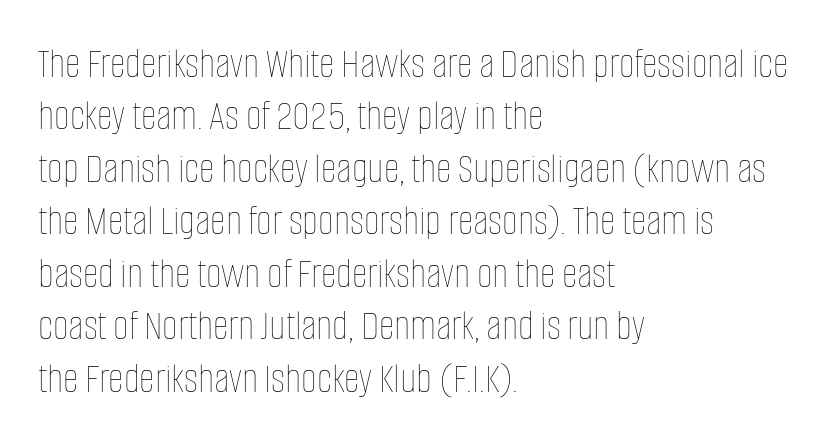
The image shows 43 px thin, condensed type, upright; set left-aligned, line spacing 1.22x, normal letter spacing, not underlined; low stroke contrast and a large x-height.
